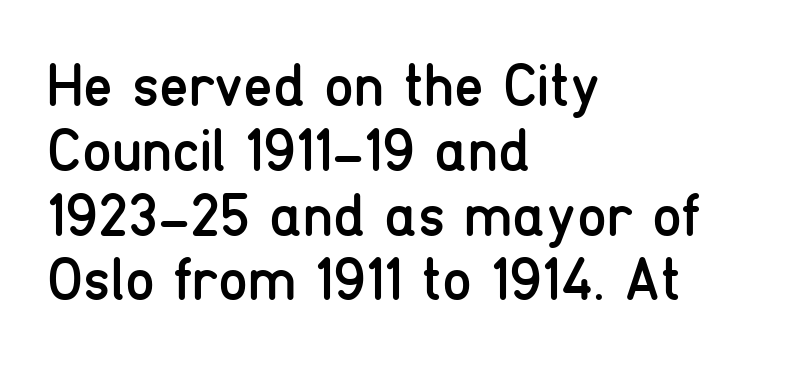
A typesetter would call this leading minimal, almost set solid. This sample has the flowing, uneven cadence of proportional lettering. The letters carry no serifs — their stems end cleanly without finishing strokes. Letters rest on an invisible, unmarked baseline.
